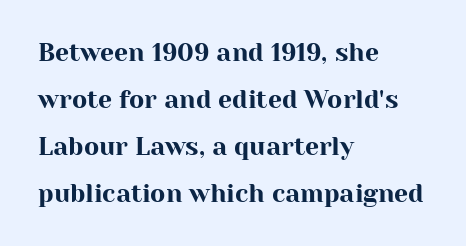
The image shows 25 px text type, upright; set left-aligned, line spacing 1.88x, normal letter spacing, not underlined.
